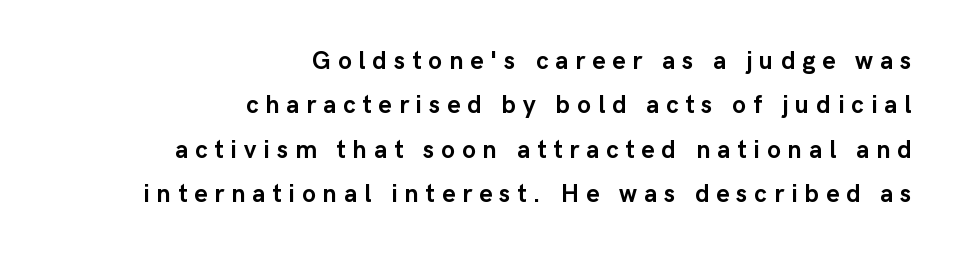
The image shows 25 px bold type, upright; set right-aligned, line spacing 1.78x, unusually wide letter spacing (+0.28 em), not underlined.
